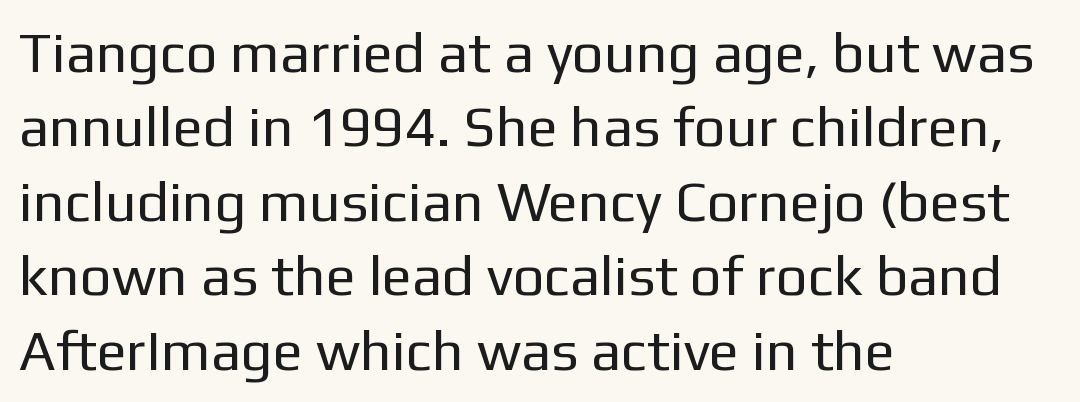
Q: Is the text bold? A: No.
Q: Is the text italic (slanted)? A: No, it is upright.
Q: Is the typeface a serif or a sans-serif typeface? A: Sans-serif.
Q: Is the text underlined? A: No.
Q: How is the paragraph aligned? A: Left-aligned.
Q: Is the spacing between letters normal or unusually wide? A: Normal.
Q: Is the spacing between lines tight, normal or loose? A: Normal.
Q: Width (condensed, normal, or wide)? A: Normal.
Q: Stroke contrast? A: Low.
Q: x-height? A: Medium.
Q: Monospaced? A: No.
